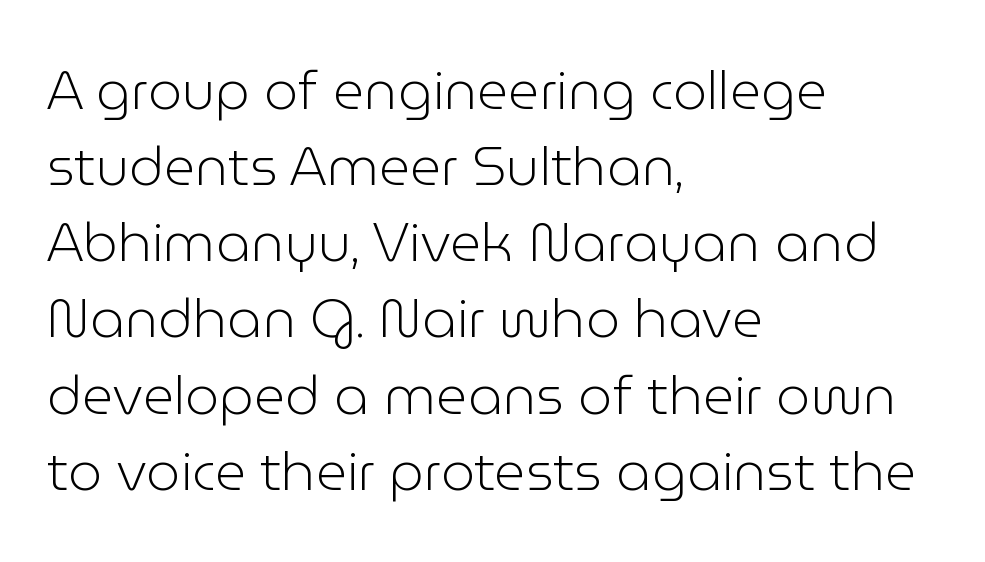
Q: Is the text bold? A: No.
Q: Is the text italic (slanted)? A: No, it is upright.
Q: Is the typeface a serif or a sans-serif typeface? A: Sans-serif.
Q: Is the text underlined? A: No.
Q: How is the paragraph aligned? A: Left-aligned.
Q: Is the spacing between letters normal or unusually wide? A: Normal.
Q: Is the spacing between lines tight, normal or loose? A: Normal.
Q: Width (condensed, normal, or wide)? A: Normal.
Q: Stroke contrast? A: Low.
Q: x-height? A: Medium.
Q: Monospaced? A: No.
